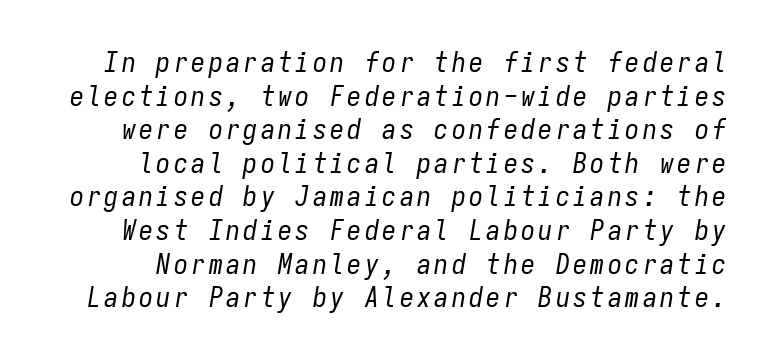
{"italic": "yes", "lean": "right", "slant_degrees": 9, "bold": "no", "weight": "regular", "width": "condensed", "stroke_contrast": "low", "x_height": "medium", "monospaced": "yes", "underline": "no", "line_spacing_ratio": 1.2, "glyph_px": 28}
